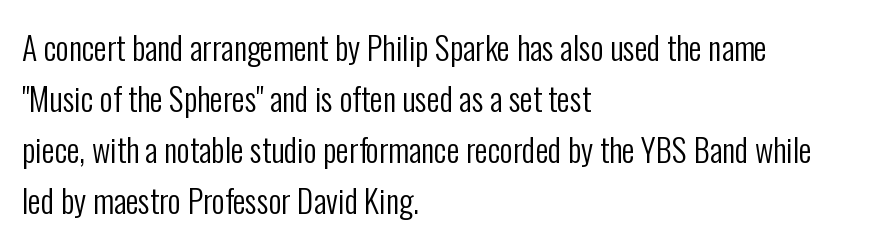
Compared with typical paragraphs, the rows here are spaced about the same. Upright lettering throughout. A typesetter would call this proportional, since set widths differ per character. Grotesque or geometric, the face here clearly has no serifs. This is not heavy type; no bold has been used.
